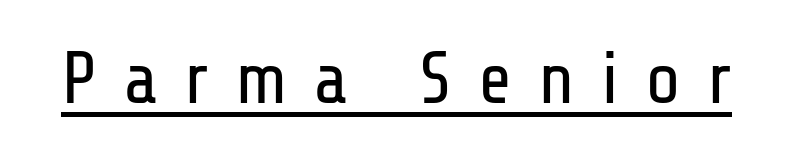
Q: Is the text bold? A: No.
Q: Is the text italic (slanted)? A: No, it is upright.
Q: Is the typeface a serif or a sans-serif typeface? A: Sans-serif.
Q: Is the text underlined? A: Yes.
Q: Is the spacing between letters normal or unusually wide? A: Unusually wide.
Q: Width (condensed, normal, or wide)? A: Condensed.
Q: Stroke contrast? A: Low.
Q: x-height? A: Medium.
Q: Monospaced? A: No.
